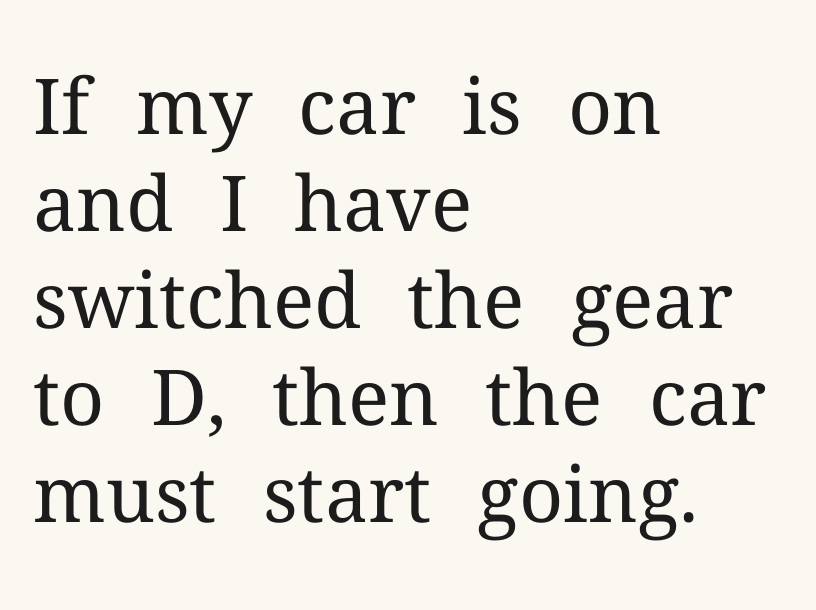
Q: Is the text bold? A: No.
Q: Is the text italic (slanted)? A: No, it is upright.
Q: Is the typeface a serif or a sans-serif typeface? A: Serif.
Q: Is the text underlined? A: No.
Q: How is the paragraph aligned? A: Left-aligned.
Q: Is the spacing between letters normal or unusually wide? A: Normal.
Q: Is the spacing between lines tight, normal or loose? A: Normal.
Q: Width (condensed, normal, or wide)? A: Normal.
Q: Stroke contrast? A: Medium.
Q: x-height? A: Medium.
Q: Monospaced? A: No.
